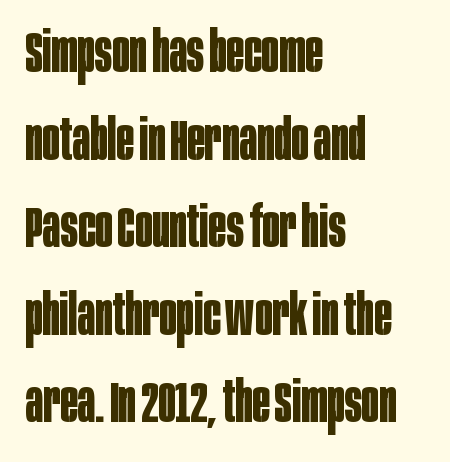
In terms of leading, this rendering sits right in the middle. This sample has the flowing, uneven cadence of proportional lettering. Underline: absent. The axis of the letterforms is exactly vertical. Summary of weight: heavy, a full bold. Default kerning and tracking; the words read as compact shapes.
